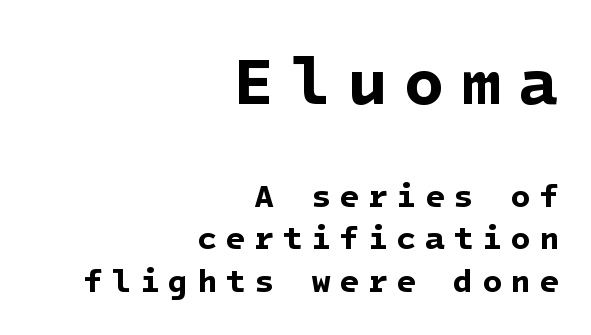
{"serif": "no", "bold": "yes", "weight": "bold", "width": "normal", "stroke_contrast": "low", "x_height": "medium", "underline": "no", "align": "right", "line_spacing": "normal", "line_spacing_ratio": 1.3, "letter_spacing": "wide", "letter_spacing_em": 0.25, "larger_block": "first", "size_ratio": 2.0, "glyph_px": 66}
